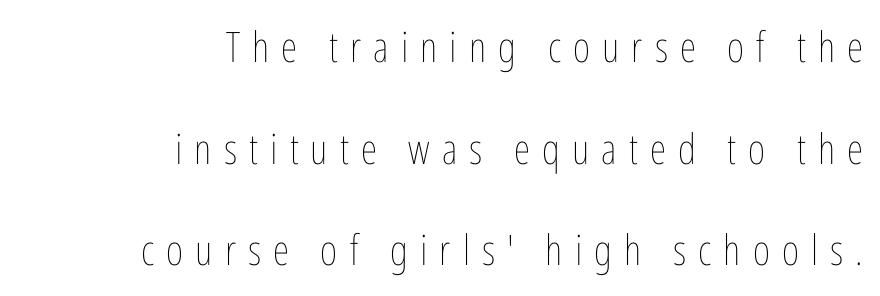
The image shows 42 px thin, condensed type, upright; set right-aligned, loose line spacing (2.42x), unusually wide letter spacing (+0.29 em), not underlined; low stroke contrast and a medium x-height.
